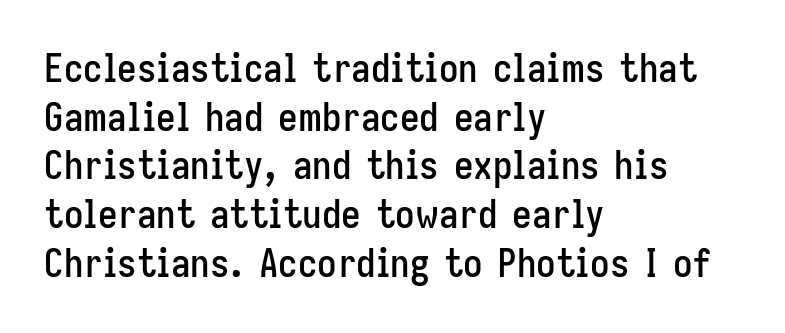
Q: Is the text italic (slanted)? A: No, it is upright.
Q: Is the typeface a serif or a sans-serif typeface? A: Sans-serif.
Q: Is the text underlined? A: No.
Q: How is the paragraph aligned? A: Left-aligned.
Q: Is the spacing between letters normal or unusually wide? A: Normal.
Q: Is the spacing between lines tight, normal or loose? A: Normal.
Q: Width (condensed, normal, or wide)? A: Condensed.
Q: Stroke contrast? A: Low.
Q: x-height? A: Medium.
Q: Monospaced? A: No.
